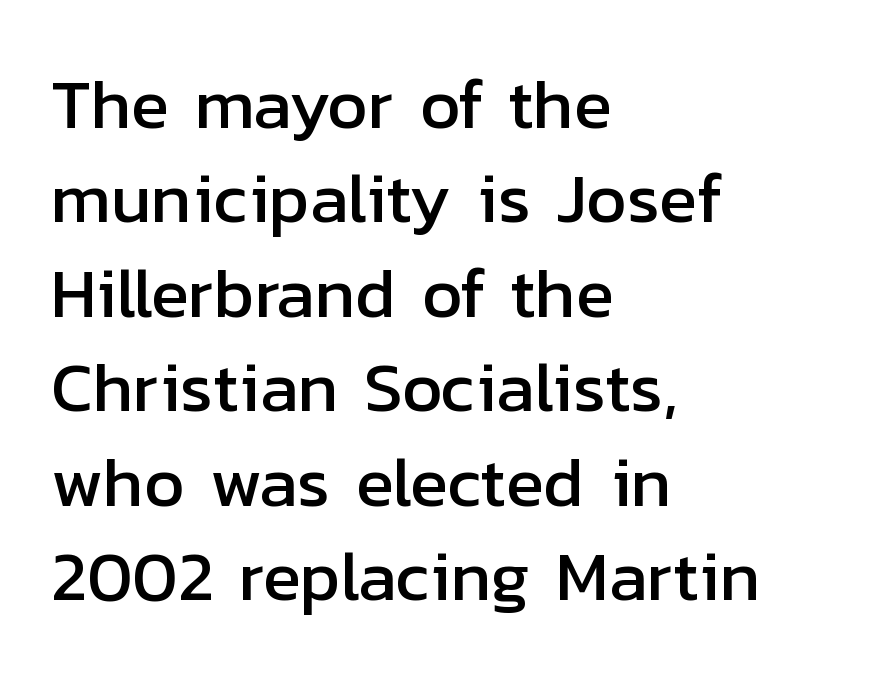
The image shows 70 px sans-serif type, upright; set left-aligned, normal line spacing (1.35x), normal letter spacing, not underlined; low stroke contrast and a medium x-height.
